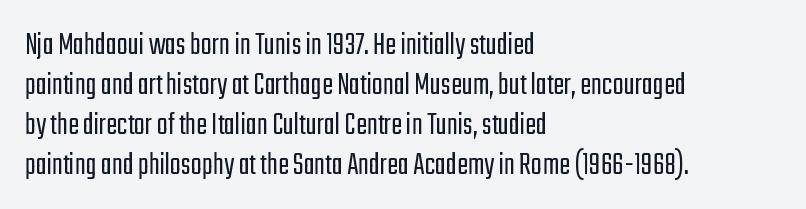
{"serif": "no", "italic": "no", "bold": "no", "weight": "light", "width": "condensed", "stroke_contrast": "low", "x_height": "medium", "monospaced": "no", "underline": "no", "align": "left", "line_spacing_ratio": 1.21, "letter_spacing": "normal", "letter_spacing_em": 0.0, "glyph_px": 33}
